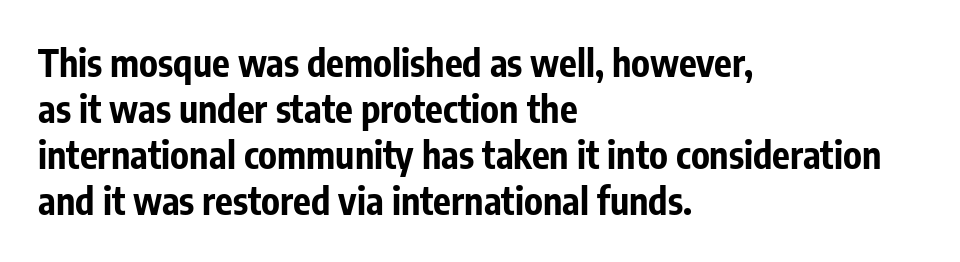
Q: Is the text bold? A: Yes.
Q: Is the text italic (slanted)? A: No, it is upright.
Q: Is the typeface a serif or a sans-serif typeface? A: Sans-serif.
Q: Is the text underlined? A: No.
Q: How is the paragraph aligned? A: Left-aligned.
Q: Is the spacing between letters normal or unusually wide? A: Normal.
Q: Width (condensed, normal, or wide)? A: Condensed.
Q: Stroke contrast? A: Low.
Q: x-height? A: Medium.
Q: Monospaced? A: No.
